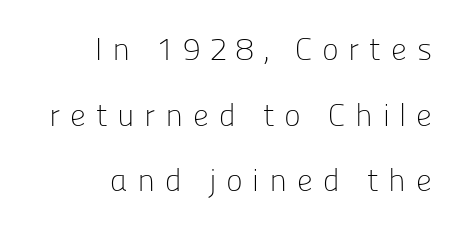
Successive baselines arrive slowly, with a big drop between each. Caption: expanded tracking, letters set apart. Characters remain perfectly vertical along every line. Is this a fixed-width face? No — the glyphs have proportional, varying widths.
